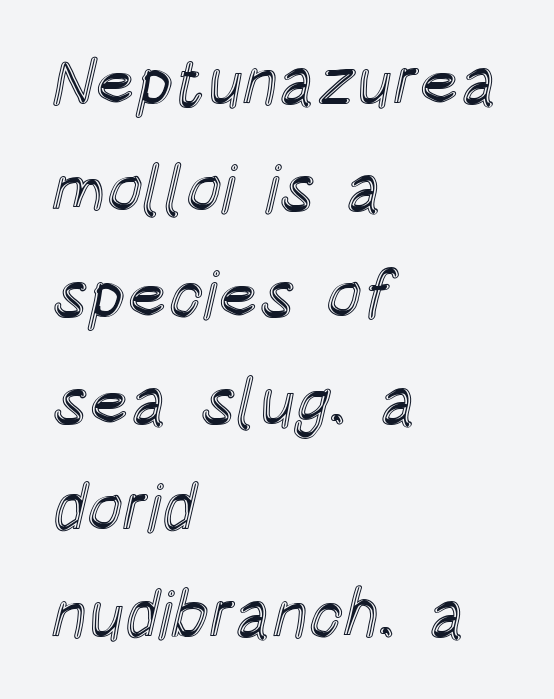
The image shows 67 px condensed type; set left-aligned, normal line spacing (1.59x), normal letter spacing, not underlined; a large x-height.
